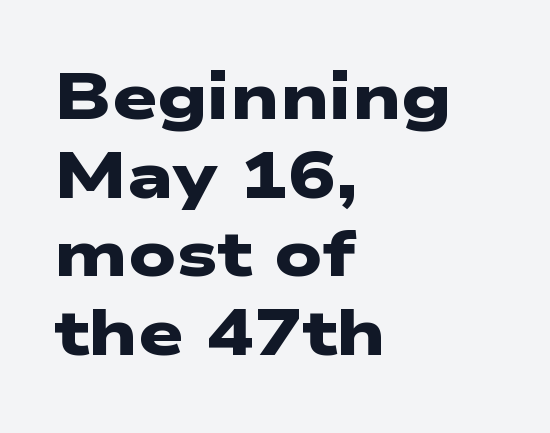
Q: Is the text bold? A: Yes.
Q: Is the typeface a serif or a sans-serif typeface? A: Sans-serif.
Q: Is the text underlined? A: No.
Q: How is the paragraph aligned? A: Left-aligned.
Q: Is the spacing between letters normal or unusually wide? A: Normal.
Q: Width (condensed, normal, or wide)? A: Wide.
Q: Stroke contrast? A: Low.
Q: x-height? A: Medium.
Q: Monospaced? A: No.
